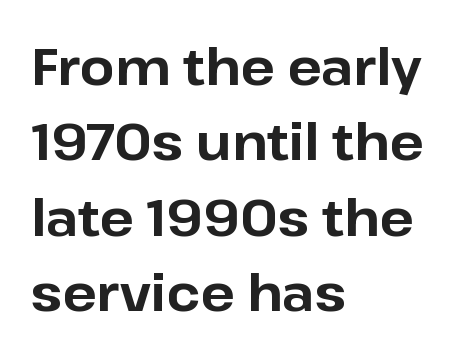
The image shows 50 px bold sans-serif type, upright; set left-aligned, normal line spacing (1.51x), normal letter spacing, not underlined; low stroke contrast and a medium x-height.
